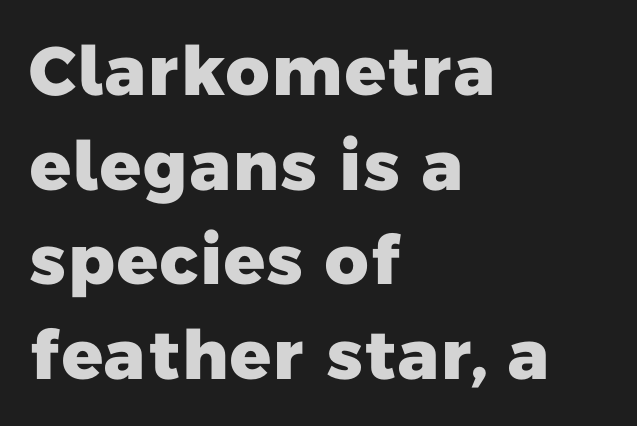
This rendering uses left alignment, leaving the right contour irregular. The type is set solid horizontally, with unmodified tracking. To sum up the face: it is a sans, with no serifs. The glyphs have the mass of a bold cut.
